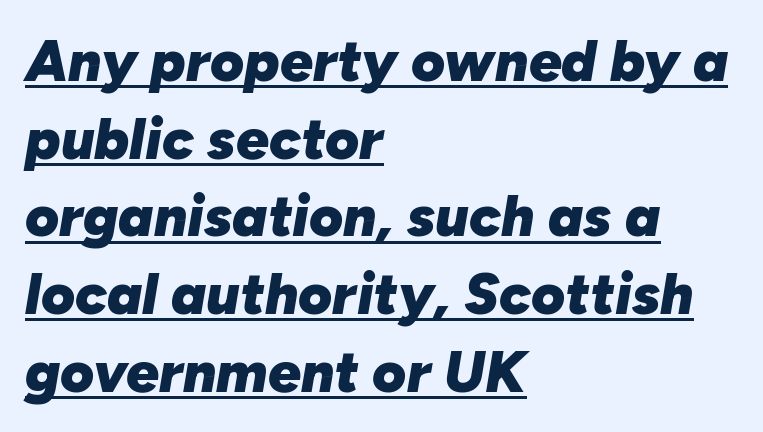
Compared with ordinary roman type, these characters are visibly tilted. Default kerning and tracking; the words read as compact shapes. The text block is weighted toward the left margin, trailing off unevenly rightward. Emphasis is given by a line drawn under the lettering. In terms of weight, the rendering is a true, heavy bold.
